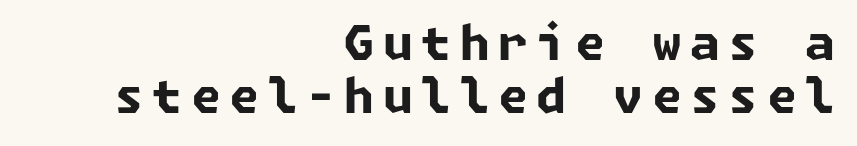
The image shows 48 px bold sans-serif type; set right-aligned, tight line spacing (1.1x), not underlined; low stroke contrast and a medium x-height.
